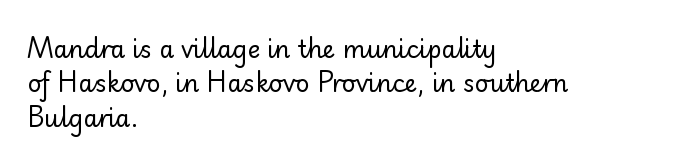
The image shows 24 px text type, upright; set left-aligned, normal line spacing (1.43x), normal letter spacing, not underlined.
